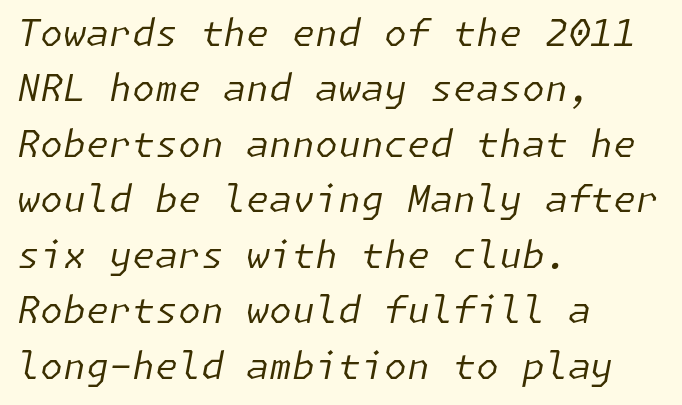
Quick note: underline off. The font sits on the lighter half of the weight spectrum, regular included. A typesetter would mark this as italic. Which margin do the lines hug? The left one — the right edge is uneven. The line-height multiplier appears to be the usual default. The line texture is even and compact thanks to regular tracking.
